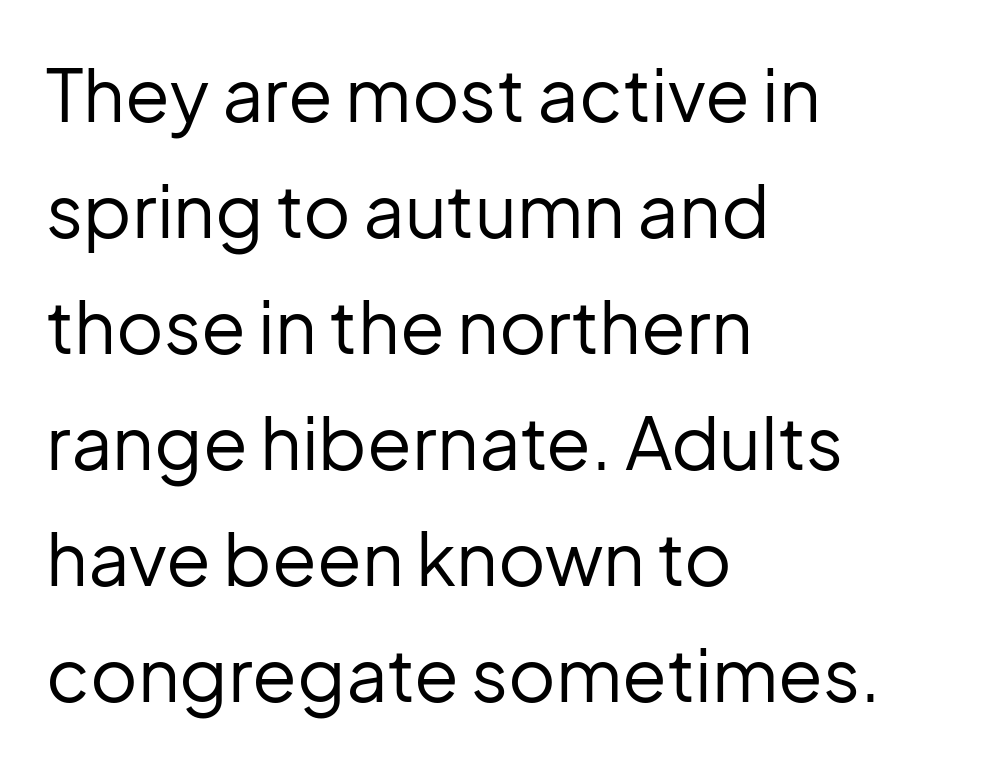
{"serif": "no", "italic": "no", "bold": "no", "weight": "regular", "width": "normal", "stroke_contrast": "low", "x_height": "medium", "monospaced": "no", "underline": "no", "align": "left", "line_spacing": "normal", "line_spacing_ratio": 1.59, "letter_spacing": "normal", "letter_spacing_em": 0.0, "glyph_px": 73}
